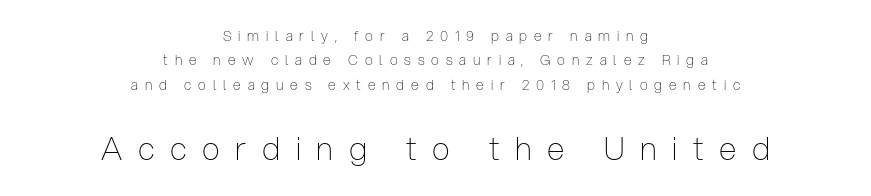
{"serif": "no", "italic": "no", "bold": "no", "weight": "thin", "width": "condensed", "stroke_contrast": "low", "x_height": "medium", "monospaced": "no", "underline": "no", "align": "center", "line_spacing_ratio": 1.74, "letter_spacing": "wide", "letter_spacing_em": 0.49, "larger_block": "second", "size_ratio": 2.29, "glyph_px": 32}
